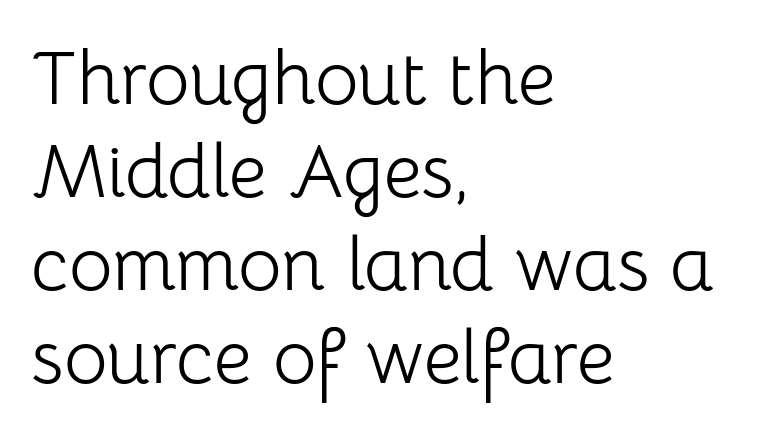
Q: Is the text bold? A: No.
Q: Is the text italic (slanted)? A: No, it is upright.
Q: Is the typeface a serif or a sans-serif typeface? A: Sans-serif.
Q: Is the text underlined? A: No.
Q: How is the paragraph aligned? A: Left-aligned.
Q: Is the spacing between letters normal or unusually wide? A: Normal.
Q: Width (condensed, normal, or wide)? A: Normal.
Q: Stroke contrast? A: Low.
Q: x-height? A: Medium.
Q: Monospaced? A: No.
